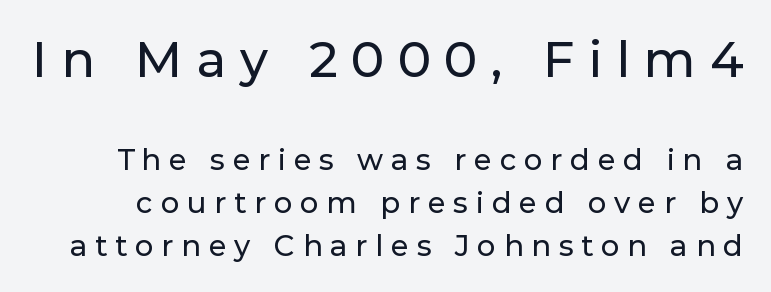
Note: larger setting up top, smaller setting below. The typography opts for an upright posture over an oblique one. Tracking here is generous; glyphs stand well apart from one another. Unmarked baselines from the first word to the last.
